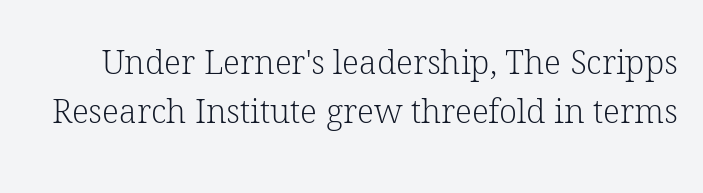
Q: Is the text bold? A: No.
Q: Is the text italic (slanted)? A: No, it is upright.
Q: Is the typeface a serif or a sans-serif typeface? A: Serif.
Q: Is the text underlined? A: No.
Q: Is the spacing between letters normal or unusually wide? A: Normal.
Q: Is the spacing between lines tight, normal or loose? A: Normal.
Q: Width (condensed, normal, or wide)? A: Normal.
Q: Stroke contrast? A: Low.
Q: x-height? A: Medium.
Q: Monospaced? A: No.
